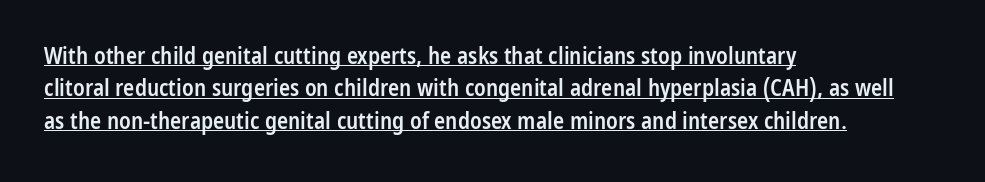
The image shows 23 px text type, upright; set left-aligned, normal line spacing (1.41x), normal letter spacing, underlined.
